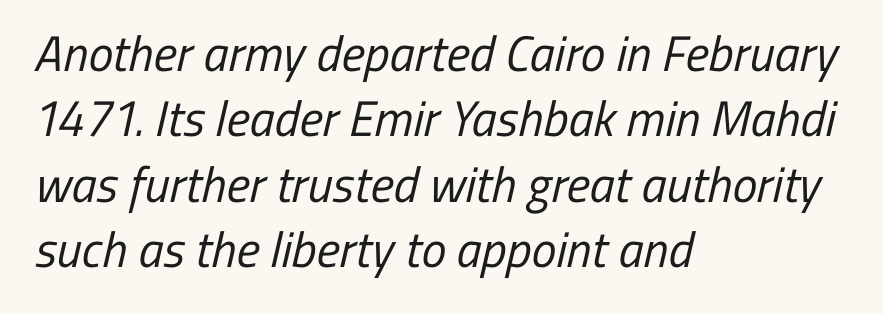
The image shows 50 px regular-weight, condensed sans-serif type; set left-aligned, normal line spacing (1.31x), normal letter spacing, not underlined; low stroke contrast and a medium x-height.
